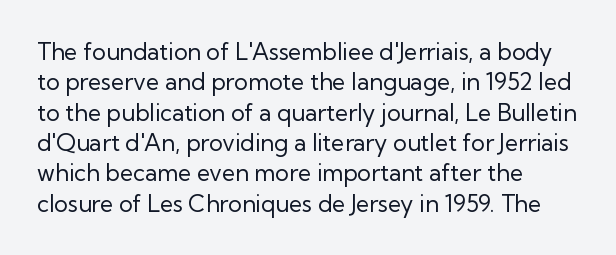
The image shows 23 px text type, upright; set left-aligned, normal line spacing (1.32x), normal letter spacing, not underlined.
